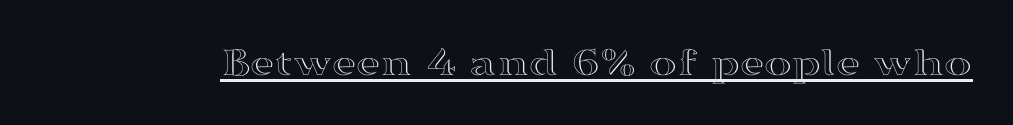
The image shows 42 px wide type, upright; set normal letter spacing, underlined; a medium x-height.
